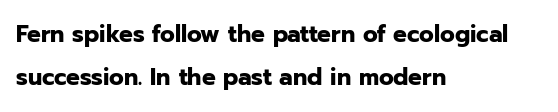
{"italic": "no", "bold": "yes", "underline": "no", "align": "left", "line_spacing_ratio": 1.88, "letter_spacing": "normal", "letter_spacing_em": 0.0, "glyph_px": 23}
